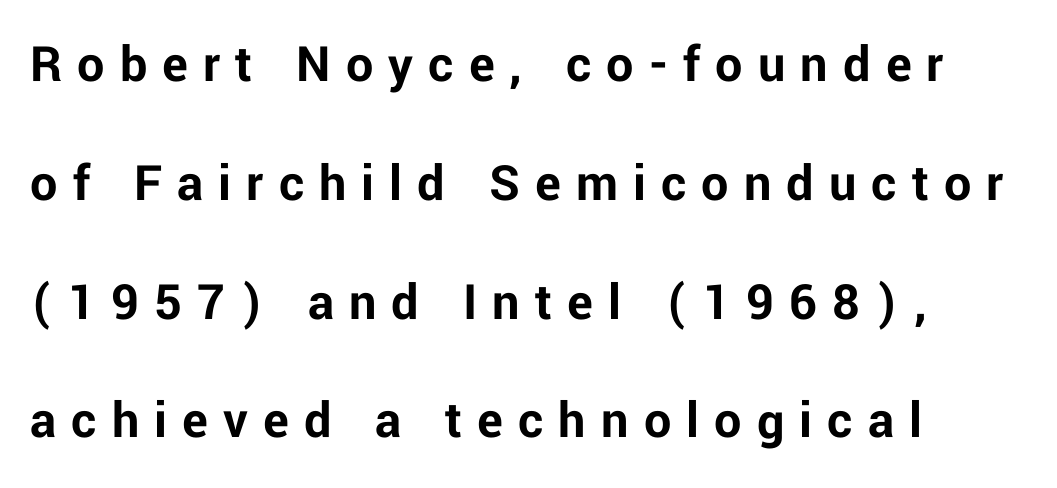
{"serif": "no", "italic": "no", "bold": "yes", "weight": "bold", "width": "normal", "stroke_contrast": "low", "x_height": "medium", "monospaced": "no", "underline": "no", "align": "left", "line_spacing": "loose", "line_spacing_ratio": 2.2, "letter_spacing": "wide", "letter_spacing_em": 0.28, "glyph_px": 54}
